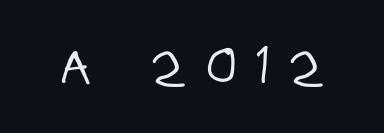
The image shows 48 px condensed sans-serif type; set unusually wide letter spacing (+0.44 em), not underlined; low stroke contrast and a large x-height.
